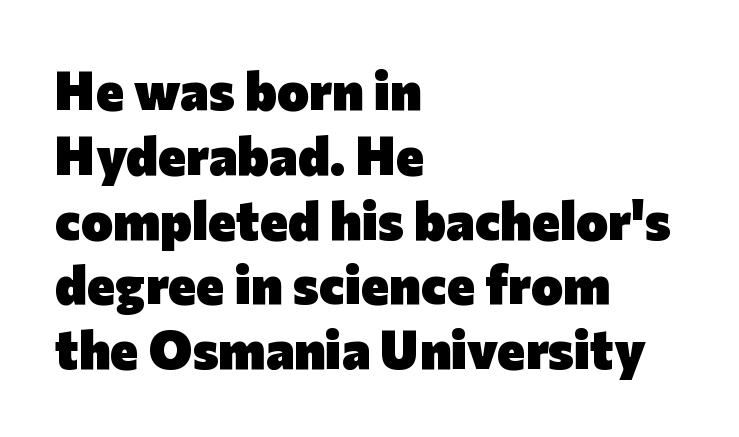
{"serif": "no", "italic": "no", "bold": "yes", "weight": "heavy", "width": "normal", "stroke_contrast": "low", "x_height": "medium", "monospaced": "no", "underline": "no", "align": "left", "line_spacing_ratio": 1.2, "letter_spacing": "normal", "letter_spacing_em": 0.0, "glyph_px": 54}
